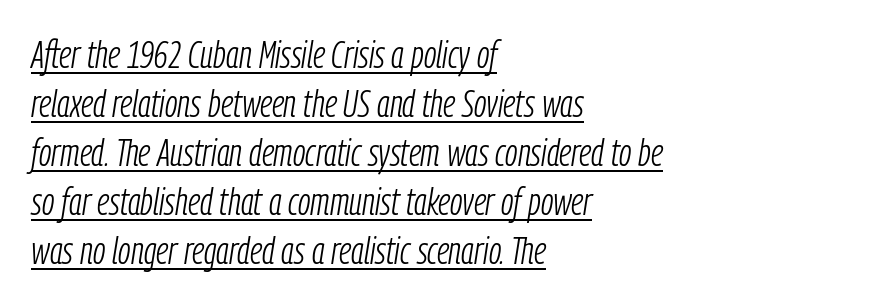
Q: Is the text bold? A: No.
Q: Is the text italic (slanted)? A: Yes, it leans right by about 9 degrees.
Q: Is the text underlined? A: Yes.
Q: How is the paragraph aligned? A: Left-aligned.
Q: Is the spacing between letters normal or unusually wide? A: Normal.
Q: Is the spacing between lines tight, normal or loose? A: Normal.
Q: Width (condensed, normal, or wide)? A: Condensed.
Q: Stroke contrast? A: Low.
Q: x-height? A: Medium.
Q: Monospaced? A: No.
